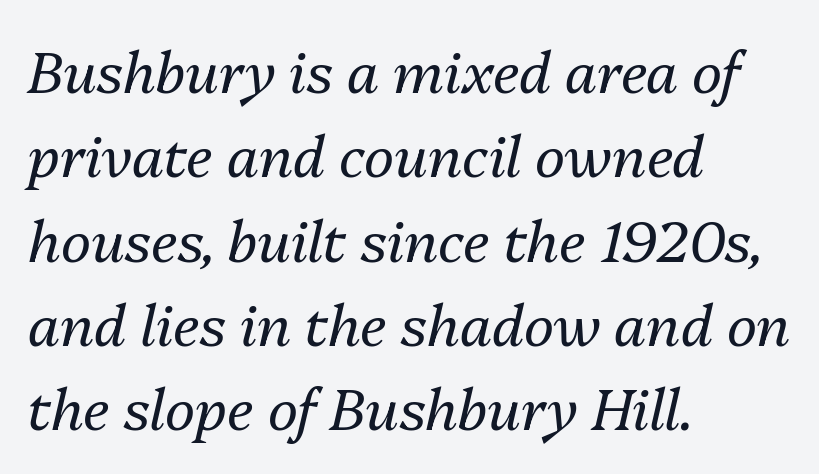
A clean baseline with only descenders dipping below it. The letters advance in unequal steps, a hallmark of proportional type. Is the type heavy? It reads as light-to-regular instead. Students, note that the glyphs here touch the page at normal intervals. There's an unmistakable incline to the writing here. Successive baselines arrive at the customary interval.
